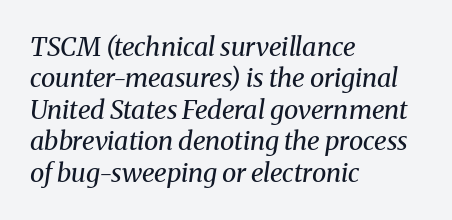
{"italic": "yes", "lean": "right", "slant_degrees": 8, "bold": "no", "underline": "no", "align": "left", "line_spacing_ratio": 1.21, "letter_spacing": "normal", "letter_spacing_em": 0.0, "glyph_px": 26}
